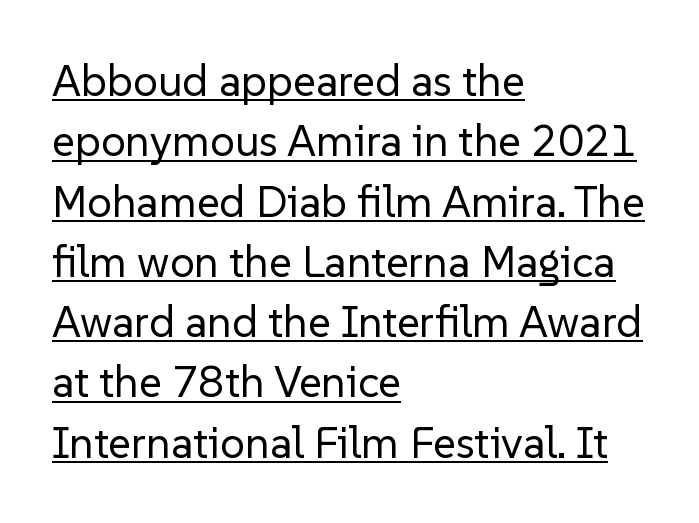
Q: Is the text bold? A: No.
Q: Is the text italic (slanted)? A: No, it is upright.
Q: Is the typeface a serif or a sans-serif typeface? A: Sans-serif.
Q: Is the text underlined? A: Yes.
Q: How is the paragraph aligned? A: Left-aligned.
Q: Is the spacing between letters normal or unusually wide? A: Normal.
Q: Is the spacing between lines tight, normal or loose? A: Normal.
Q: Width (condensed, normal, or wide)? A: Normal.
Q: Stroke contrast? A: Low.
Q: x-height? A: Medium.
Q: Monospaced? A: No.
